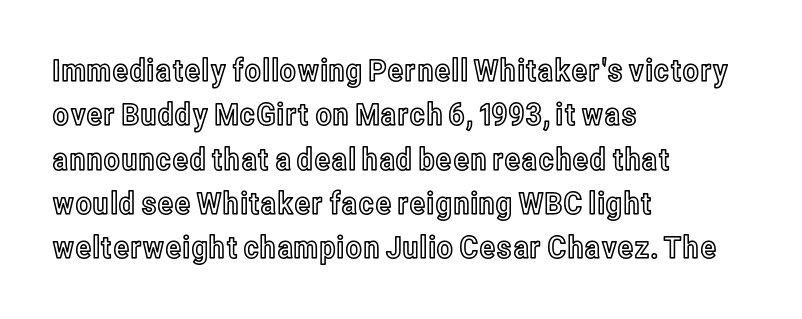
The string is rendered with underlining switched off. Nope, not italic — everything's standing straight. No extra tracking has been applied to these lines. Reading down the block, your eye returns to a fixed left position each line.
